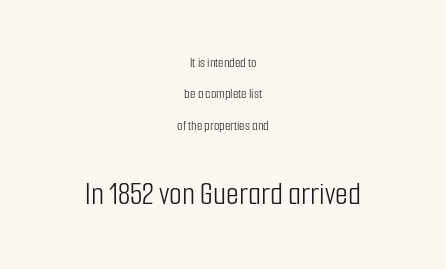
{"serif": "no", "italic": "no", "bold": "no", "weight": "light", "width": "condensed", "stroke_contrast": "low", "x_height": "medium", "monospaced": "no", "underline": "no", "align": "center", "line_spacing": "loose", "line_spacing_ratio": 2.24, "letter_spacing": "normal", "letter_spacing_em": 0.0, "larger_block": "second", "size_ratio": 2.36, "glyph_px": 33}
